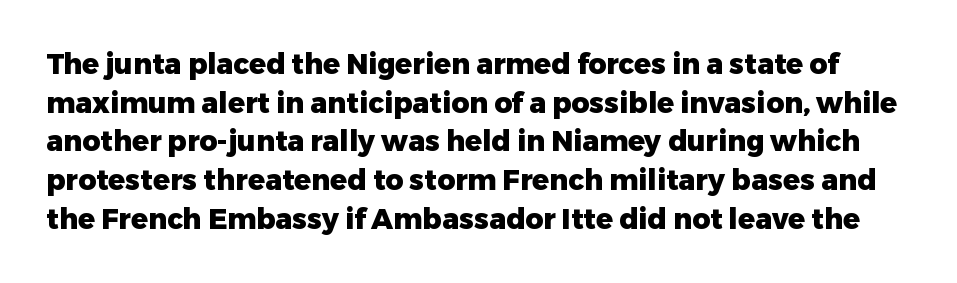
The image shows 28 px heavy sans-serif type, upright; set normal line spacing (1.38x), normal letter spacing, not underlined; low stroke contrast and a medium x-height.
